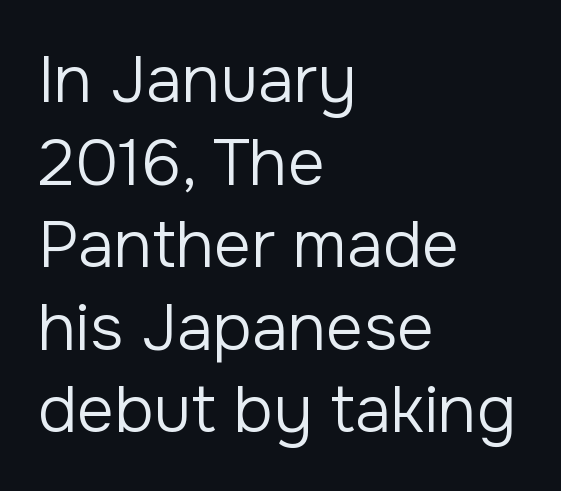
{"serif": "no", "italic": "no", "bold": "no", "weight": "regular", "width": "normal", "stroke_contrast": "low", "x_height": "medium", "monospaced": "no", "underline": "no", "align": "left", "line_spacing": "normal", "line_spacing_ratio": 1.27, "letter_spacing": "normal", "letter_spacing_em": 0.0, "glyph_px": 65}
